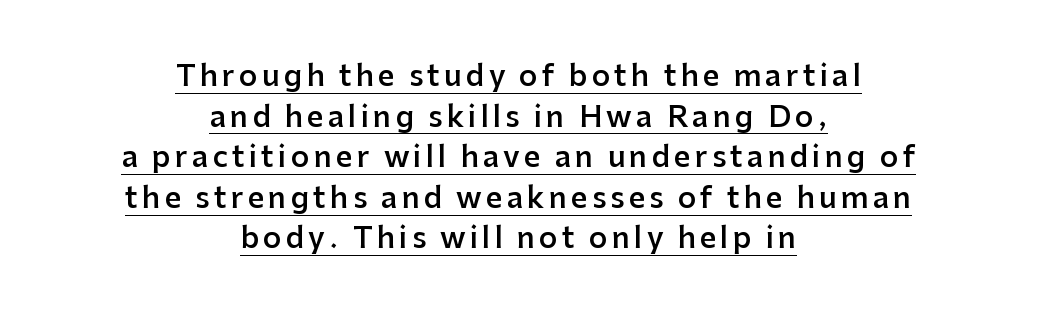
The image shows 29 px semibold sans-serif type, upright; set centered, normal line spacing (1.4x), underlined; low stroke contrast and a medium x-height.
